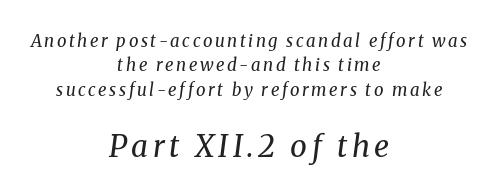
Bare-footed words on every line. The glyphs look as if they've been sheared to an angle. Classification — serif. These lines are centered, leaving both edges ragged. The emphasis by scale lands on block number two, below. These lines are rendered in a variable-pitch font.
